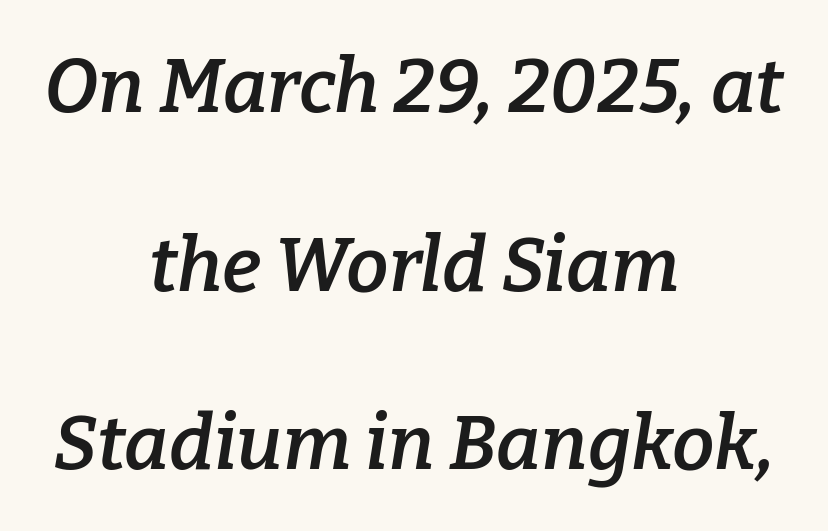
Horizontally, the lines are justified to the midpoint only. A great deal of white space separates one row of letters from the next. A typesetter would call this proportional, since set widths differ per character. The font family rendered here belongs to the serif group. The text carries the slant typical of an italic or oblique font. Each word holds together tightly as a unit, with standard inter-letter gaps.
